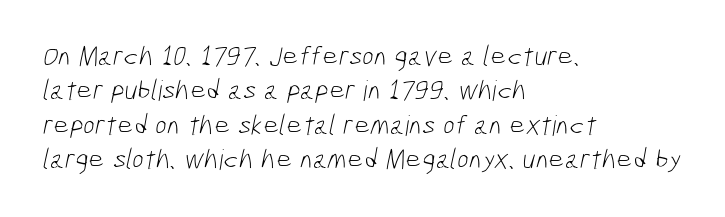
Line starts are locked; line ends wander. Counters stay open thanks to moderate or lighter strokes. Unlike a traditional serif, this face leaves its strokes unadorned. Descenders hang freely into open space. Letter spacing: default. Do the characters align in a grid? No, the font is proportional.
